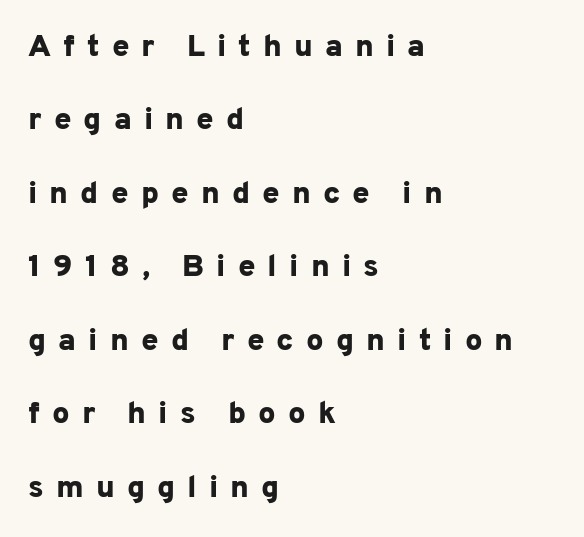
Q: Is the text bold? A: Yes.
Q: Is the text italic (slanted)? A: No, it is upright.
Q: Is the typeface a serif or a sans-serif typeface? A: Sans-serif.
Q: Is the text underlined? A: No.
Q: How is the paragraph aligned? A: Left-aligned.
Q: Is the spacing between letters normal or unusually wide? A: Unusually wide.
Q: Is the spacing between lines tight, normal or loose? A: Loose.
Q: Width (condensed, normal, or wide)? A: Normal.
Q: Stroke contrast? A: Low.
Q: x-height? A: Medium.
Q: Monospaced? A: No.
